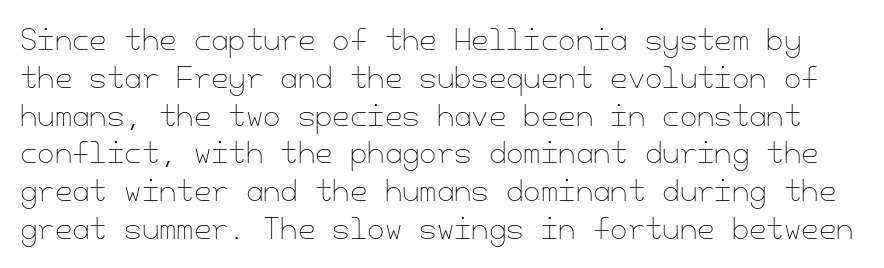
Ascenders rise straight up at ninety degrees. Students, observe: this is what conventionally led text looks like. Look at the tracking — it's just the regular setting, nothing added. The gap between lines stays unmarked. No heavy texture on the line: the type isn't bold.
